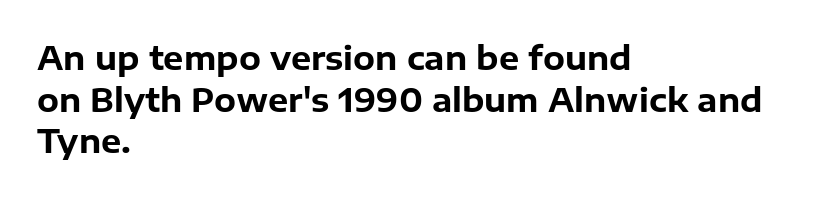
{"serif": "no", "italic": "no", "bold": "yes", "weight": "bold", "width": "normal", "stroke_contrast": "low", "x_height": "medium", "monospaced": "no", "underline": "no", "align": "left", "line_spacing": "normal", "line_spacing_ratio": 1.3, "letter_spacing": "normal", "letter_spacing_em": 0.0, "glyph_px": 32}
